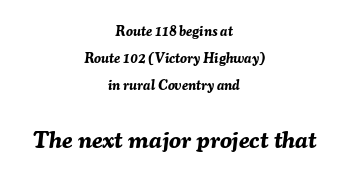
Characters are canted at an angle relative to the baseline's perpendicular. The strip under each line holds only bare page. Notice the wide empty band between every row — that's loose leading. Tracking here is standard; glyphs follow each other at the usual distance.
